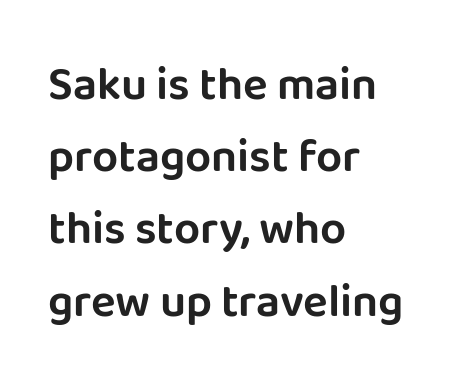
Q: Is the text italic (slanted)? A: No, it is upright.
Q: Is the typeface a serif or a sans-serif typeface? A: Sans-serif.
Q: Is the text underlined? A: No.
Q: How is the paragraph aligned? A: Left-aligned.
Q: Is the spacing between letters normal or unusually wide? A: Normal.
Q: Is the spacing between lines tight, normal or loose? A: Normal.
Q: Width (condensed, normal, or wide)? A: Normal.
Q: Stroke contrast? A: Low.
Q: x-height? A: Large.
Q: Monospaced? A: No.
